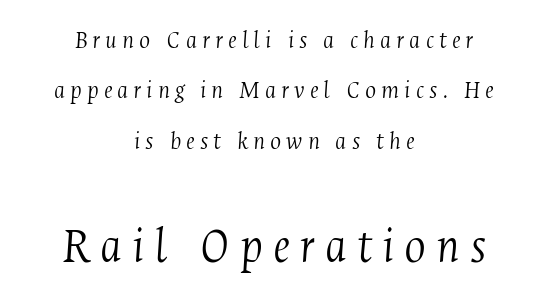
{"serif": "yes", "italic": "yes", "lean": "right", "slant_degrees": 4, "bold": "no", "weight": "light", "width": "condensed", "stroke_contrast": "medium", "x_height": "medium", "monospaced": "no", "underline": "no", "align": "center", "line_spacing": "loose", "line_spacing_ratio": 1.94, "larger_block": "second", "size_ratio": 1.96, "glyph_px": 51}
